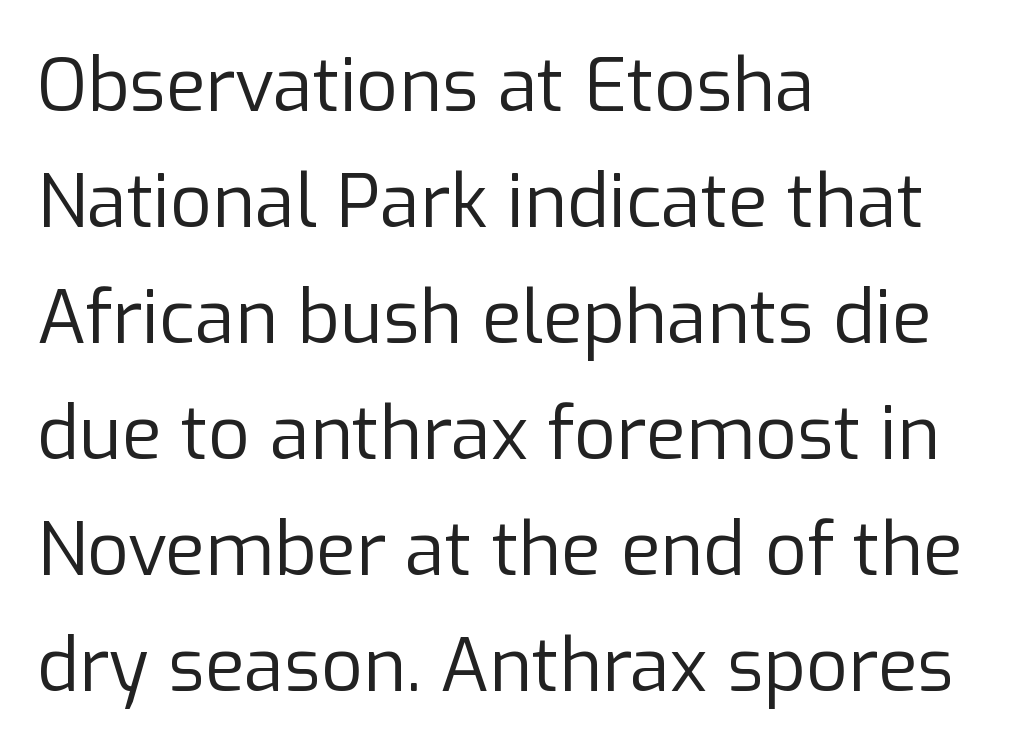
The image shows 73 px regular-weight sans-serif type, upright; set left-aligned, normal line spacing (1.59x), normal letter spacing, not underlined; low stroke contrast and a medium x-height.
